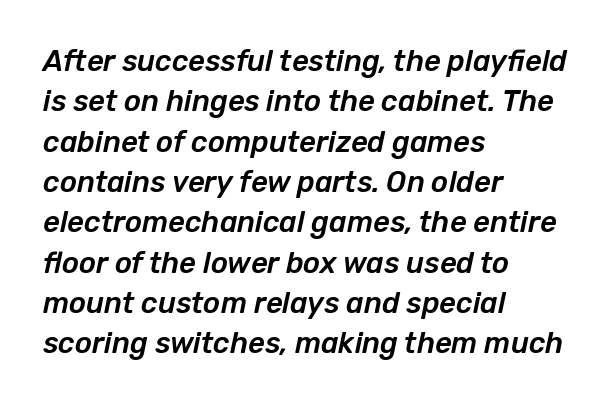
No extra tracking has been applied to these lines. The passage shown is typed in a proportional face where columns would drift. Any mark beneath the type? The region is blank. Slanted lettering throughout.
